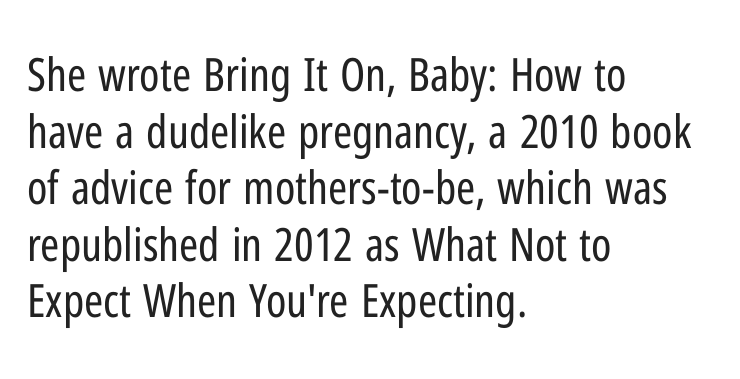
Short and long lines alike share a common starting point at left. These lines are rendered in a variable-pitch font. Observe the ordinary spacing: letters are neighbours, not strangers. The letters stand upright; this is a roman face. Each row of text sits above clean, open space.
